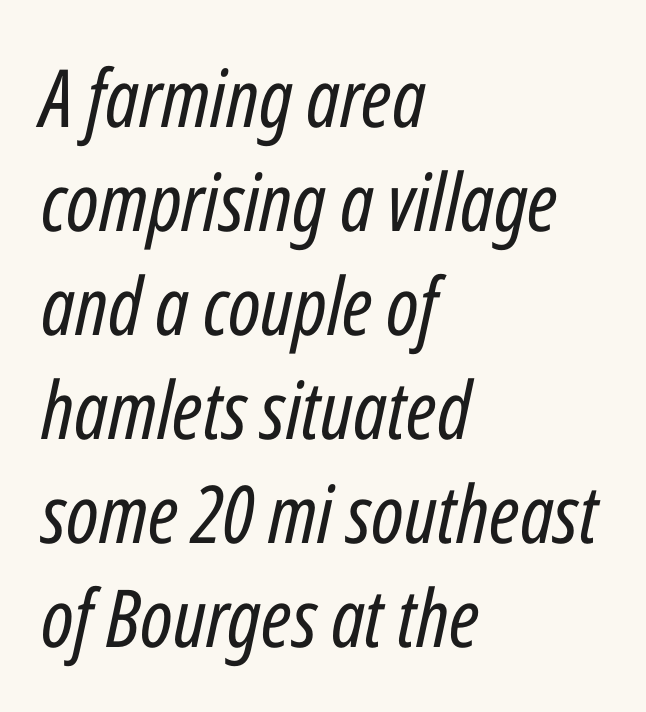
{"italic": "yes", "lean": "right", "slant_degrees": 12, "bold": "no", "weight": "regular", "width": "condensed", "stroke_contrast": "low", "x_height": "medium", "monospaced": "no", "underline": "no", "align": "left", "line_spacing": "normal", "line_spacing_ratio": 1.3, "letter_spacing": "normal", "letter_spacing_em": 0.0, "glyph_px": 80}
